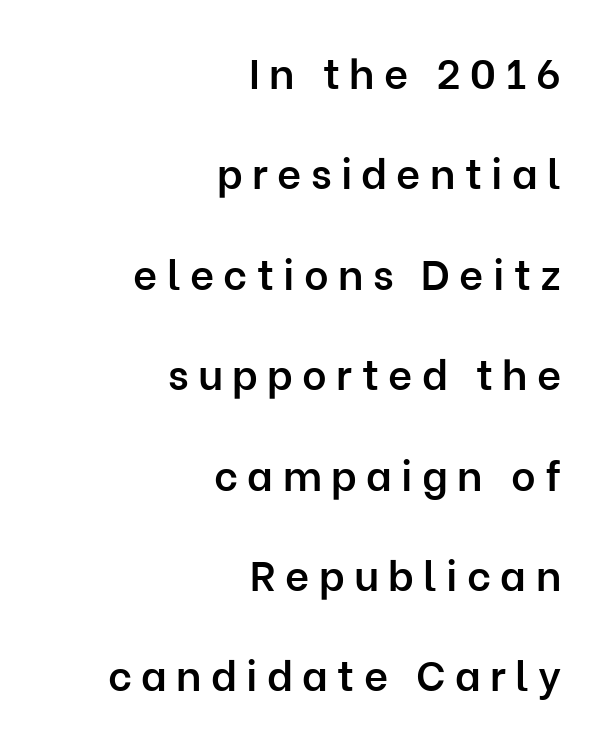
{"serif": "no", "italic": "no", "bold": "semi", "weight": "semibold", "width": "normal", "stroke_contrast": "low", "x_height": "medium", "monospaced": "no", "underline": "no", "align": "right", "line_spacing": "loose", "line_spacing_ratio": 2.39, "letter_spacing": "wide", "letter_spacing_em": 0.22, "glyph_px": 42}
